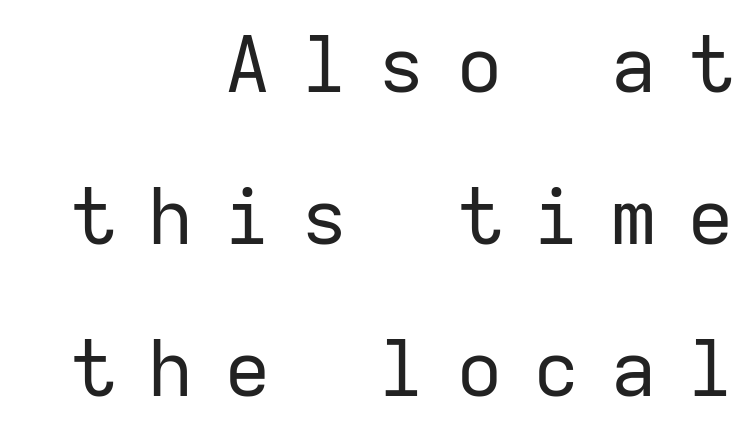
Q: Is the text bold? A: No.
Q: Is the text italic (slanted)? A: No, it is upright.
Q: Is the typeface a serif or a sans-serif typeface? A: Sans-serif.
Q: Is the text underlined? A: No.
Q: How is the paragraph aligned? A: Right-aligned.
Q: Is the spacing between letters normal or unusually wide? A: Unusually wide.
Q: Is the spacing between lines tight, normal or loose? A: Loose.
Q: Width (condensed, normal, or wide)? A: Normal.
Q: Stroke contrast? A: Low.
Q: x-height? A: Medium.
Q: Monospaced? A: Yes.
